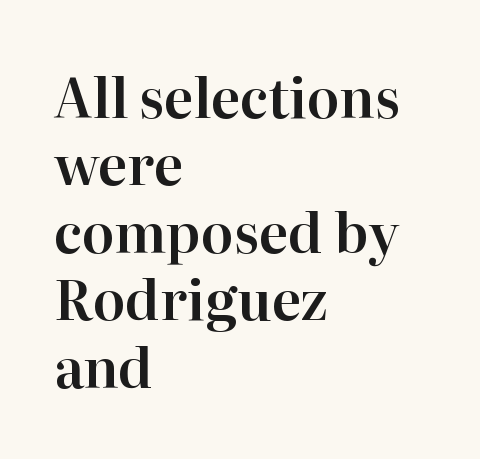
Q: Is the text italic (slanted)? A: No, it is upright.
Q: Is the typeface a serif or a sans-serif typeface? A: Serif.
Q: Is the text underlined? A: No.
Q: How is the paragraph aligned? A: Left-aligned.
Q: Is the spacing between letters normal or unusually wide? A: Normal.
Q: Is the spacing between lines tight, normal or loose? A: Normal.
Q: Width (condensed, normal, or wide)? A: Normal.
Q: Stroke contrast? A: High.
Q: x-height? A: Medium.
Q: Monospaced? A: No.
